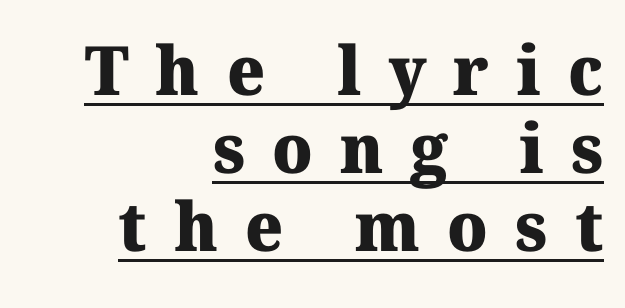
{"serif": "yes", "bold": "yes", "weight": "heavy", "width": "normal", "stroke_contrast": "medium", "x_height": "medium", "monospaced": "no", "underline": "yes", "align": "right", "line_spacing": "tight", "line_spacing_ratio": 1.15, "letter_spacing": "wide", "letter_spacing_em": 0.4, "glyph_px": 68}
